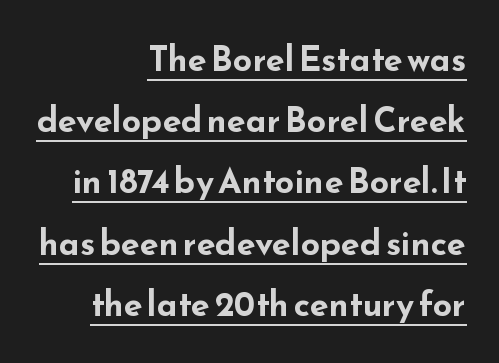
Regarding serifs, this sample does without them. The letters are bold, with thick, heavy strokes. Short and long lines alike share a common ending point at right. Proportional: the letters do not fall into vertical columns.
